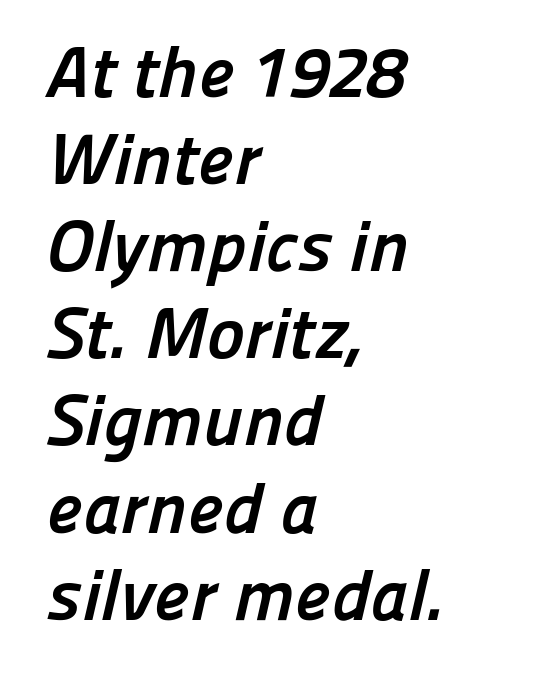
The image shows 72 px semibold sans-serif type; set left-aligned, line spacing 1.21x, normal letter spacing, not underlined; low stroke contrast and a medium x-height.
